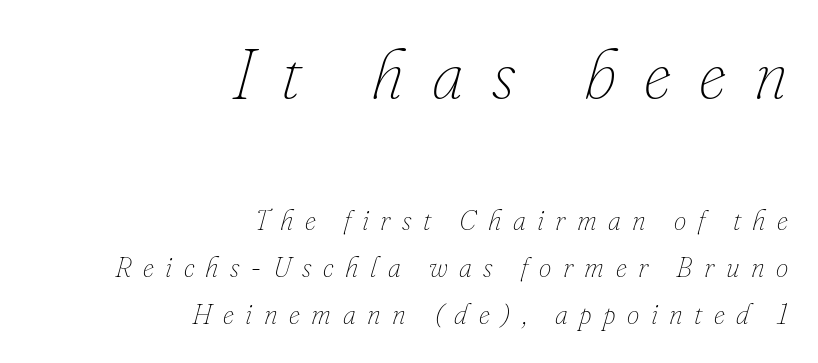
Q: Is the text bold? A: No.
Q: Is the text italic (slanted)? A: Yes, it leans right by about 16 degrees.
Q: Is the text underlined? A: No.
Q: How is the paragraph aligned? A: Right-aligned.
Q: Is the spacing between letters normal or unusually wide? A: Unusually wide.
Q: Is the spacing between lines tight, normal or loose? A: Normal.
Q: Which block of text is set in a larger size, the first (top) or the second (bottom)? A: The first (top) one.
Q: Width (condensed, normal, or wide)? A: Normal.
Q: Stroke contrast? A: Low.
Q: x-height? A: Small.
Q: Monospaced? A: No.
